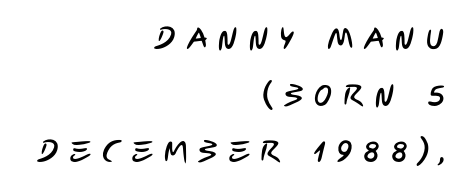
The image shows 30 px condensed sans-serif type; set right-aligned, line spacing 1.89x, unusually wide letter spacing (+0.37 em), not underlined; low stroke contrast and a large x-height.
